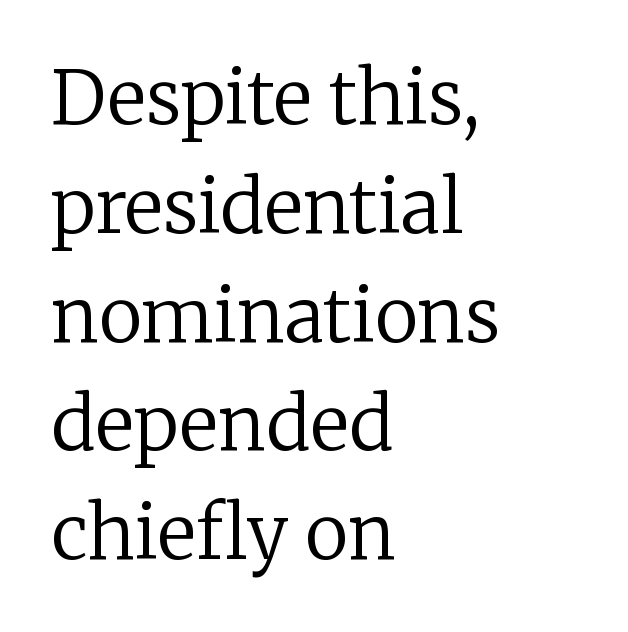
Q: Is the text bold? A: No.
Q: Is the text italic (slanted)? A: No, it is upright.
Q: Is the typeface a serif or a sans-serif typeface? A: Serif.
Q: Is the text underlined? A: No.
Q: How is the paragraph aligned? A: Left-aligned.
Q: Is the spacing between letters normal or unusually wide? A: Normal.
Q: Is the spacing between lines tight, normal or loose? A: Normal.
Q: Width (condensed, normal, or wide)? A: Normal.
Q: Stroke contrast? A: Low.
Q: x-height? A: Medium.
Q: Monospaced? A: No.
